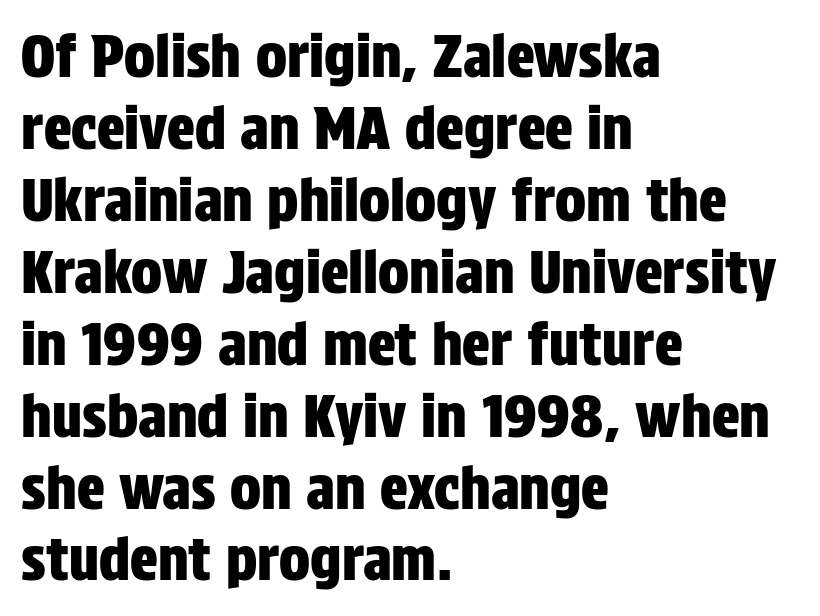
{"serif": "no", "italic": "no", "width": "condensed", "stroke_contrast": "low", "x_height": "large", "monospaced": "no", "underline": "no", "align": "left", "line_spacing_ratio": 1.24, "letter_spacing": "normal", "letter_spacing_em": 0.0, "glyph_px": 58}
